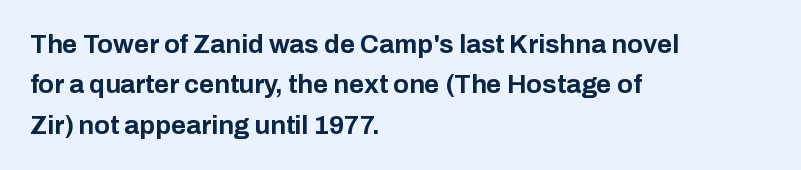
A classic flush-left, rag-right setting is used for this passage. Rows of type keep a routine distance in the vertical direction. Descenders are the only things crossing below the line. The strokes are fattened all the way to bold. Tracking value appears to be zero — textbook default spacing.
